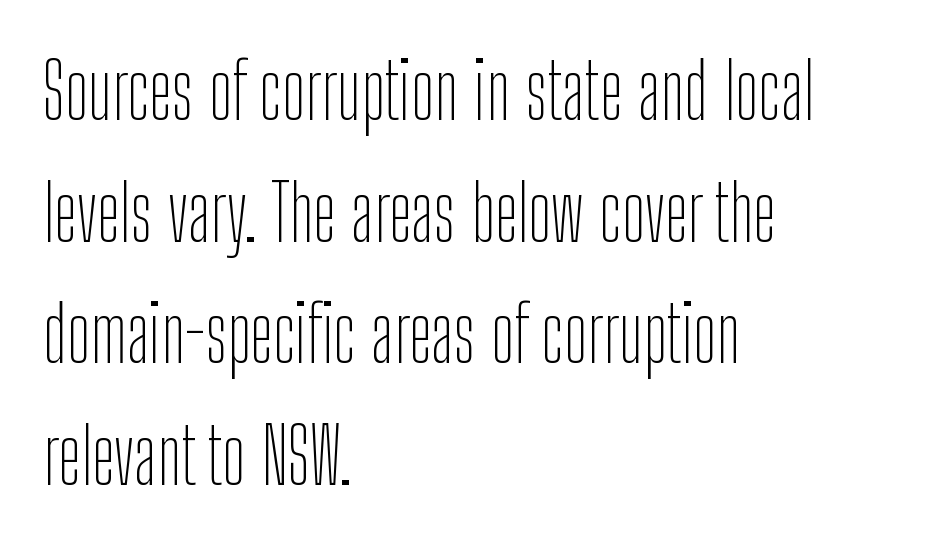
Q: Is the text bold? A: No.
Q: Is the text italic (slanted)? A: No, it is upright.
Q: Is the typeface a serif or a sans-serif typeface? A: Sans-serif.
Q: Is the text underlined? A: No.
Q: How is the paragraph aligned? A: Left-aligned.
Q: Is the spacing between letters normal or unusually wide? A: Normal.
Q: Is the spacing between lines tight, normal or loose? A: Normal.
Q: Width (condensed, normal, or wide)? A: Condensed.
Q: Stroke contrast? A: Low.
Q: x-height? A: Medium.
Q: Monospaced? A: No.
